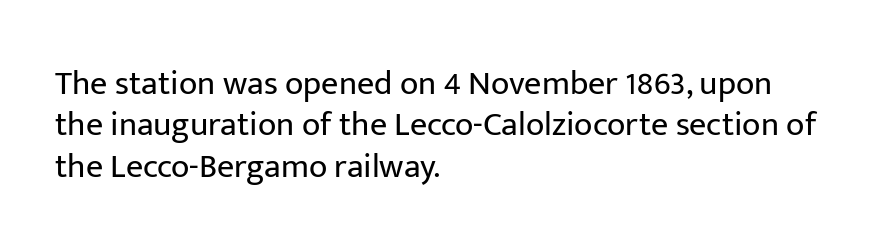
{"serif": "no", "italic": "no", "bold": "no", "weight": "regular", "width": "normal", "stroke_contrast": "low", "x_height": "medium", "monospaced": "no", "underline": "no", "align": "left", "line_spacing_ratio": 1.22, "letter_spacing": "normal", "letter_spacing_em": 0.0, "glyph_px": 34}
